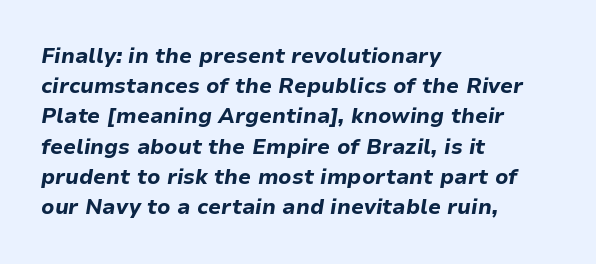
{"italic": "yes", "lean": "right", "slant_degrees": 9, "bold": "yes", "underline": "no", "align": "left", "line_spacing": "normal", "line_spacing_ratio": 1.44, "letter_spacing": "normal", "letter_spacing_em": 0.0, "glyph_px": 21}
